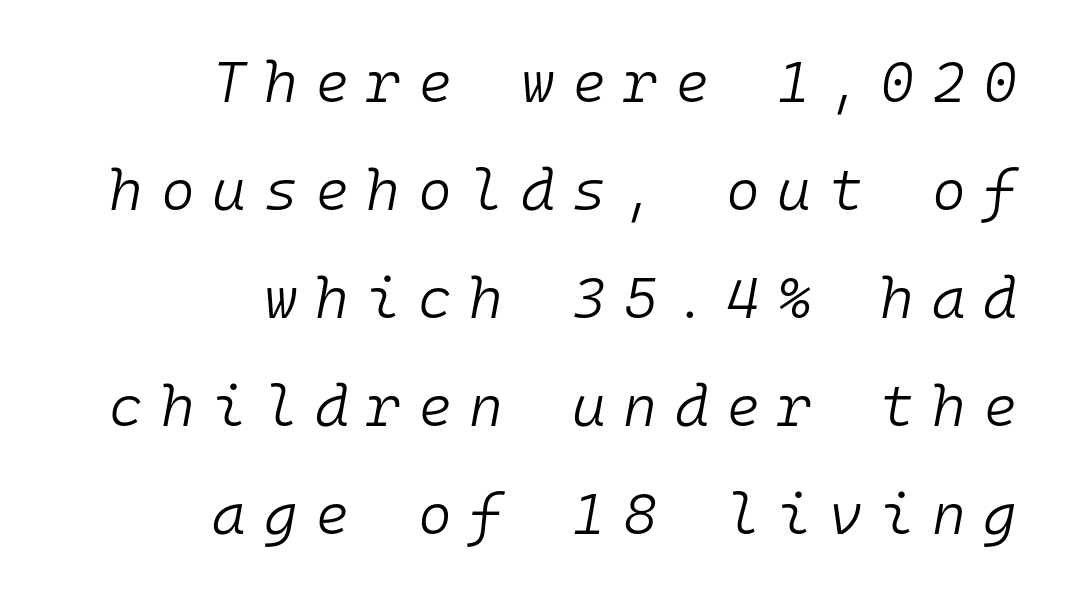
There is plenty of visible air inserted between adjacent glyphs. Beneath every word, the page is bare. Which margin do the lines hug? The right one — the left edge is uneven. Each letter, wide or thin by design, is forced into the same width here. Weight: in the light-to-regular range.
